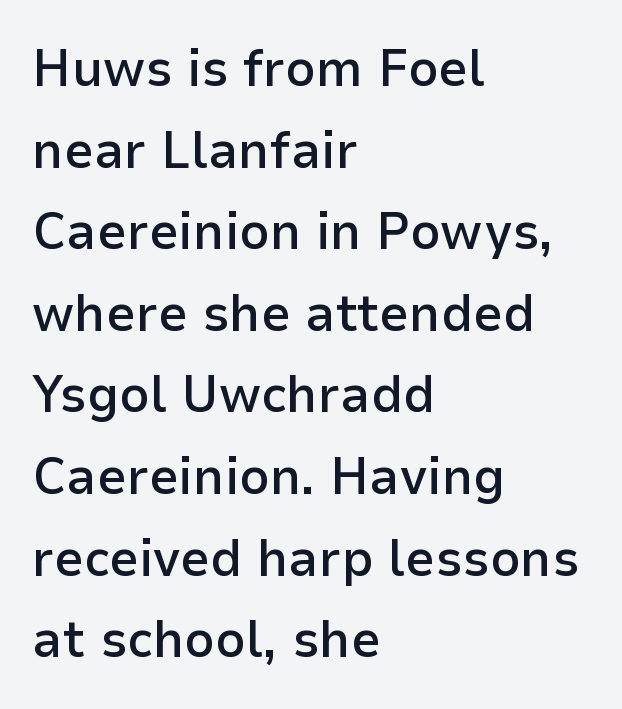
The font is running at a semibold setting, under full bold. Nope, not italic — everything's standing straight. A typesetter would call this proportional, since set widths differ per character. This rendering employs a face without finishing strokes, i.e., a sans-serif. Caption: multi-line text, flush left, ragged right. The gap between lines stays unmarked.
